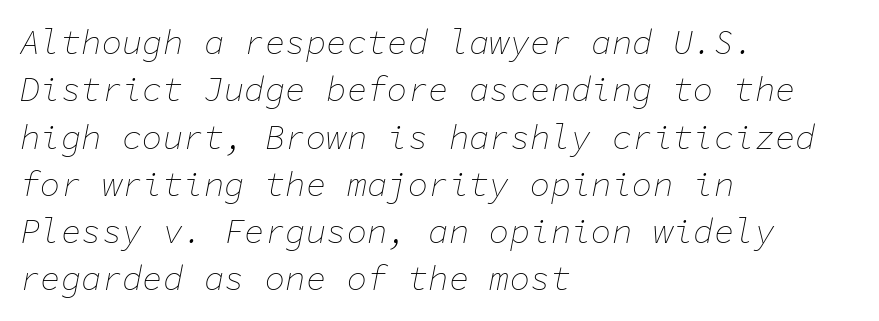
{"italic": "yes", "lean": "right", "slant_degrees": 11, "bold": "no", "weight": "thin", "width": "normal", "stroke_contrast": "low", "x_height": "medium", "monospaced": "yes", "underline": "no", "align": "left", "line_spacing": "normal", "line_spacing_ratio": 1.39, "letter_spacing": "normal", "letter_spacing_em": 0.0, "glyph_px": 34}
